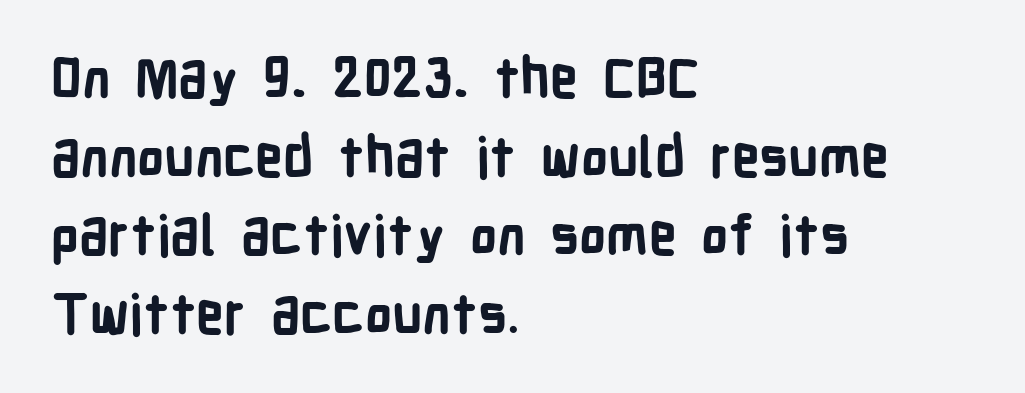
{"serif": "no", "italic": "no", "bold": "yes", "weight": "bold", "width": "condensed", "stroke_contrast": "low", "x_height": "medium", "monospaced": "no", "underline": "no", "align": "left", "line_spacing": "normal", "line_spacing_ratio": 1.43, "letter_spacing": "normal", "letter_spacing_em": 0.0, "glyph_px": 55}
